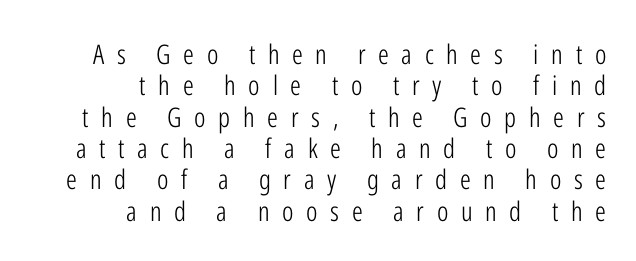
Q: Is the text bold? A: No.
Q: Is the text italic (slanted)? A: No, it is upright.
Q: Is the text underlined? A: No.
Q: How is the paragraph aligned? A: Right-aligned.
Q: Is the spacing between letters normal or unusually wide? A: Unusually wide.
